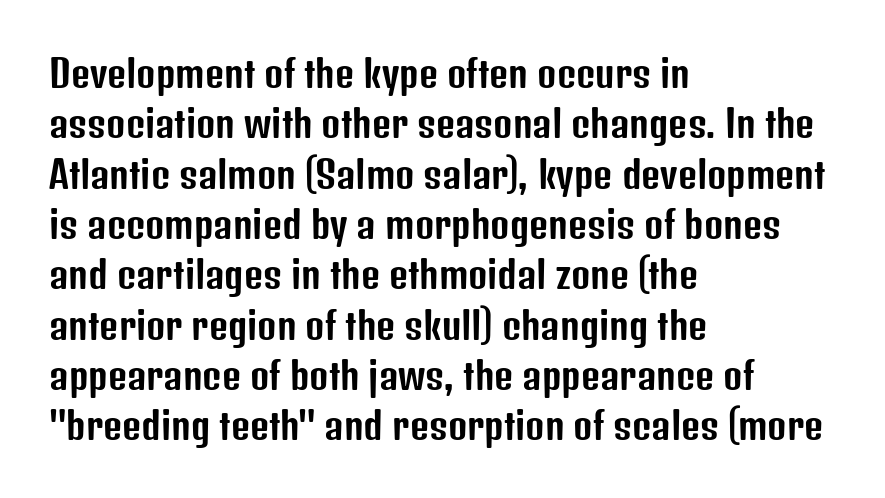
Alignment: flush left. One glance says typical: line gaps are just what's usual. Unlike a traditional serif, this face leaves its strokes unadorned. The foot of each line stays bare and open.
